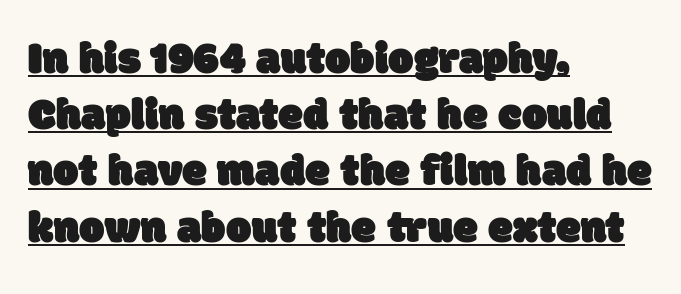
Character widths vary here, with narrow letters taking less room than wide ones. What's the leading like? Ordinary, nothing unusual. Each line of the rendering has a horizontal stroke beneath the glyphs. The passage shown is typeset with a sans-serif family. Where is the straight margin? On the left.
